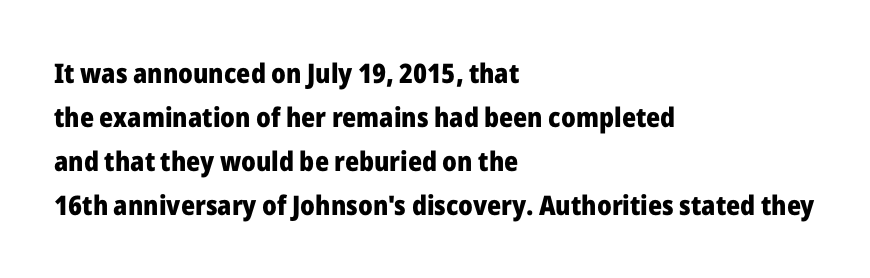
The image shows 27 px bold type, upright; set left-aligned, normal line spacing (1.63x), normal letter spacing, not underlined.
